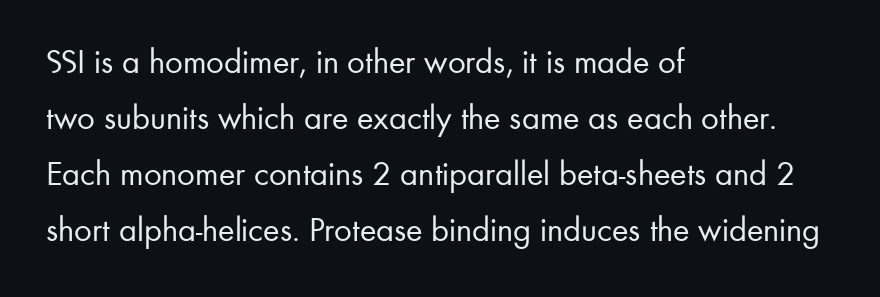
Look at the tracking — it's just the regular setting, nothing added. Weight: in the light-to-regular range. A typesetter would call this leading conventional body-copy spacing. Typographically, this falls in the sans-serif category. These lines are rendered in a variable-pitch font.
